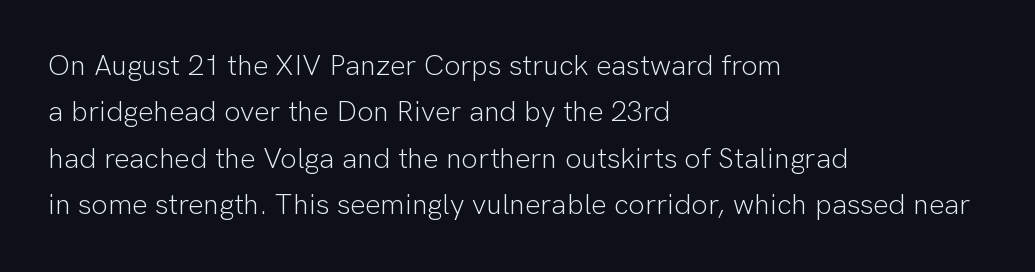
The image shows 29 px light sans-serif type, upright; set left-aligned, normal line spacing (1.6x), normal letter spacing, not underlined; low stroke contrast and a medium x-height.
